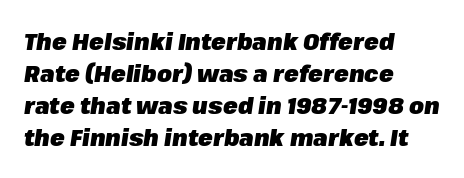
Every row of glyphs begins at an identical x-position on the left. These lines sit exactly where default settings would place them. Standard letterfit; no display-style spreading of the glyphs. Heavy-handed strokes throughout: this text is bold.
